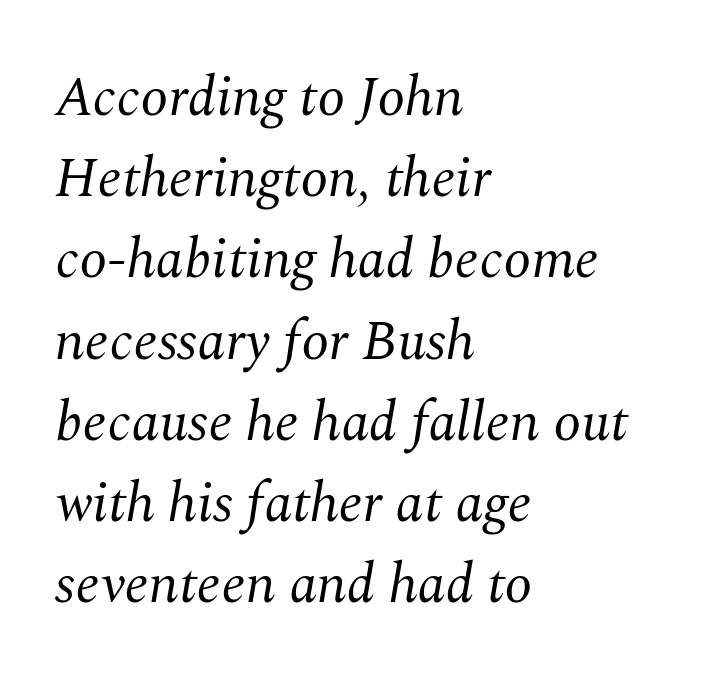
Is this a fixed-width face? No — the glyphs have proportional, varying widths. To sum up the face: it has serifs. This sample uses an oblique cut, with every glyph tilted off the vertical. Nothing unusual about the tracking: characters are spaced as the font intends.
